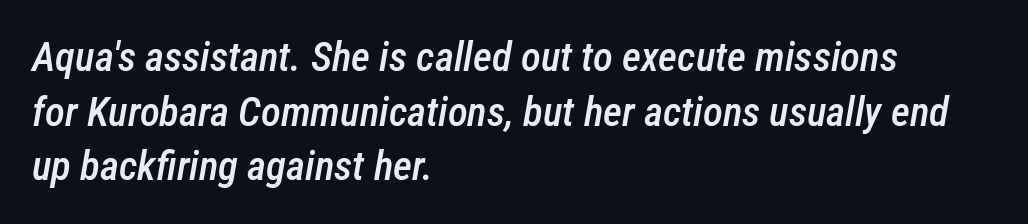
{"italic": "yes", "lean": "right", "slant_degrees": 12, "bold": "semi", "weight": "semibold", "width": "condensed", "stroke_contrast": "low", "x_height": "medium", "monospaced": "no", "underline": "no", "align": "left", "line_spacing": "normal", "line_spacing_ratio": 1.33, "letter_spacing": "normal", "letter_spacing_em": 0.0, "glyph_px": 41}
